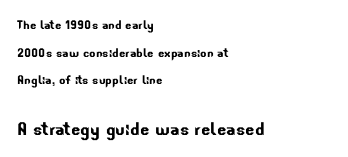
Q: Is the text underlined? A: No.
Q: How is the paragraph aligned? A: Left-aligned.
Q: Is the spacing between letters normal or unusually wide? A: Normal.
Q: Which block of text is set in a larger size, the first (top) or the second (bottom)? A: The second (bottom) one.
